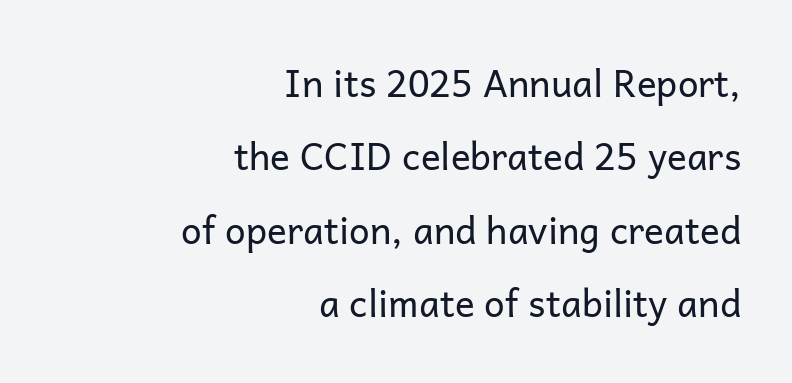
The image shows 37 px regular-weight sans-serif type, upright; set right-aligned, loose line spacing (1.98x), normal letter spacing, not underlined; low stroke contrast and a medium x-height.
